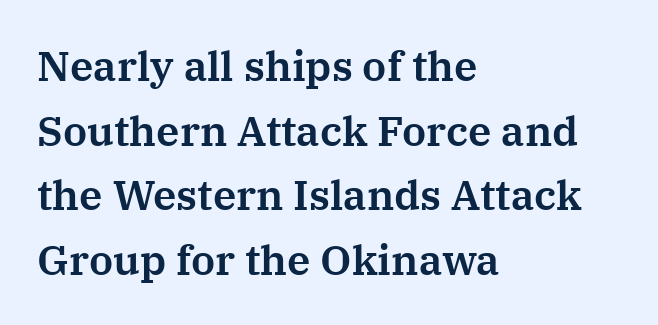
The image shows 42 px serif type, upright; set left-aligned, normal line spacing (1.54x), normal letter spacing, not underlined; medium stroke contrast and a medium x-height.
